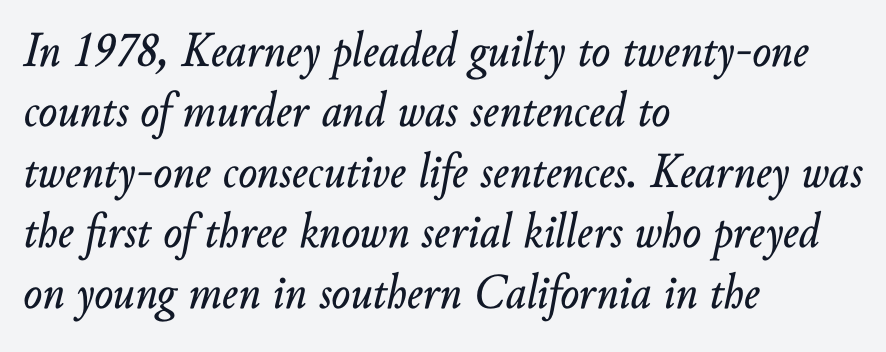
{"italic": "yes", "lean": "right", "slant_degrees": 10, "width": "normal", "stroke_contrast": "low", "x_height": "small", "monospaced": "no", "underline": "no", "align": "left", "line_spacing_ratio": 1.21, "letter_spacing": "normal", "letter_spacing_em": 0.0, "glyph_px": 50}
